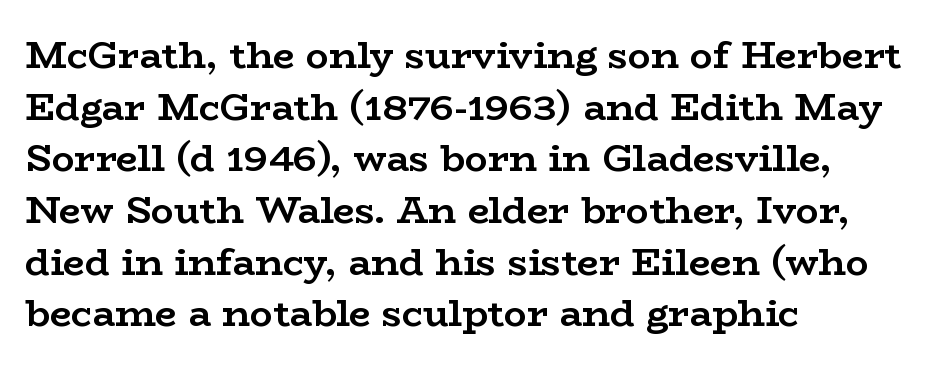
{"serif": "yes", "italic": "no", "bold": "yes", "weight": "semibold", "width": "wide", "stroke_contrast": "low", "x_height": "medium", "monospaced": "no", "underline": "no", "align": "left", "line_spacing": "normal", "line_spacing_ratio": 1.36, "letter_spacing": "normal", "letter_spacing_em": 0.0, "glyph_px": 38}
